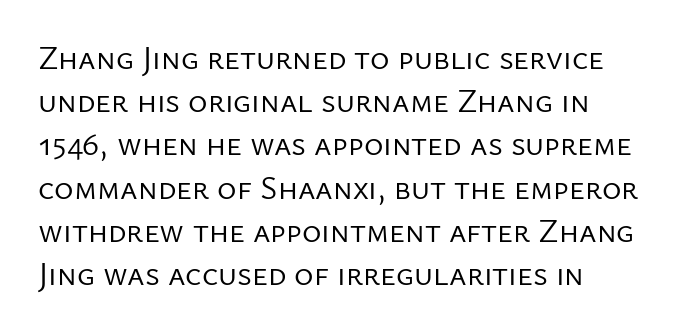
{"serif": "no", "italic": "no", "bold": "no", "weight": "regular", "width": "normal", "stroke_contrast": "low", "x_height": "medium", "monospaced": "no", "underline": "no", "align": "left", "line_spacing": "normal", "line_spacing_ratio": 1.31, "letter_spacing": "normal", "letter_spacing_em": 0.0, "glyph_px": 33}
